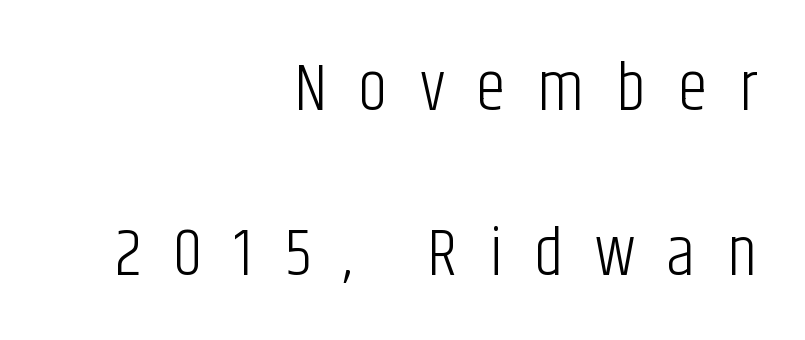
Q: Is the text bold? A: No.
Q: Is the text italic (slanted)? A: No, it is upright.
Q: Is the typeface a serif or a sans-serif typeface? A: Sans-serif.
Q: Is the text underlined? A: No.
Q: How is the paragraph aligned? A: Right-aligned.
Q: Is the spacing between letters normal or unusually wide? A: Unusually wide.
Q: Is the spacing between lines tight, normal or loose? A: Loose.
Q: Width (condensed, normal, or wide)? A: Condensed.
Q: Stroke contrast? A: Low.
Q: x-height? A: Large.
Q: Monospaced? A: No.
